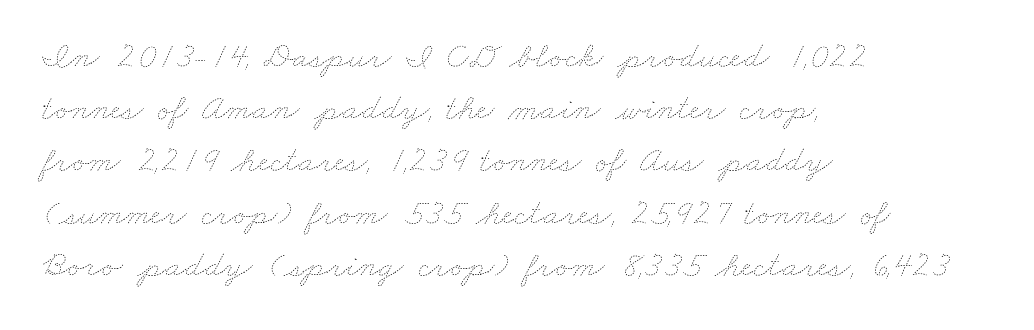
{"bold": "no", "weight": "thin", "width": "wide", "stroke_contrast": "low", "x_height": "small", "monospaced": "no", "underline": "no", "align": "left", "line_spacing": "normal", "line_spacing_ratio": 1.45, "letter_spacing": "normal", "letter_spacing_em": 0.0, "glyph_px": 36}
